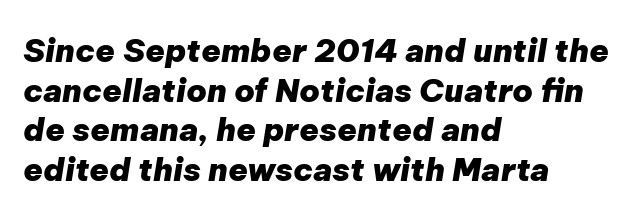
{"italic": "yes", "lean": "right", "slant_degrees": 9, "bold": "yes", "weight": "heavy", "width": "normal", "stroke_contrast": "low", "x_height": "medium", "monospaced": "no", "underline": "no", "align": "left", "line_spacing_ratio": 1.24, "letter_spacing": "normal", "letter_spacing_em": 0.0, "glyph_px": 32}
